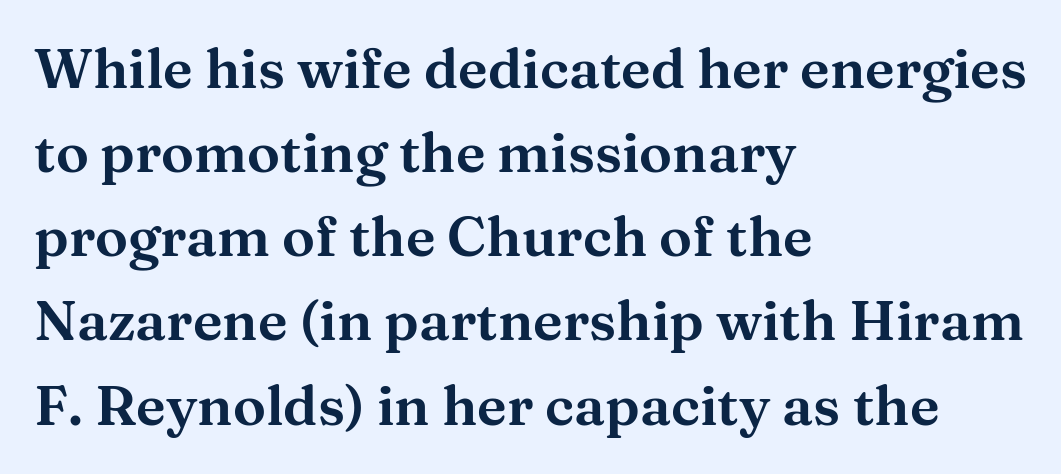
Q: Is the text italic (slanted)? A: No, it is upright.
Q: Is the typeface a serif or a sans-serif typeface? A: Serif.
Q: Is the text underlined? A: No.
Q: How is the paragraph aligned? A: Left-aligned.
Q: Is the spacing between letters normal or unusually wide? A: Normal.
Q: Is the spacing between lines tight, normal or loose? A: Normal.
Q: Width (condensed, normal, or wide)? A: Wide.
Q: Stroke contrast? A: Medium.
Q: x-height? A: Medium.
Q: Monospaced? A: No.
